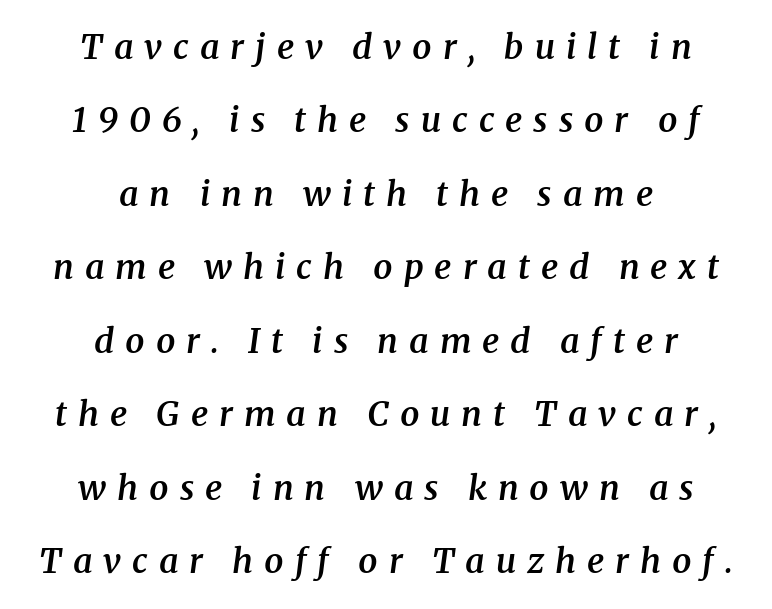
{"serif": "yes", "italic": "yes", "lean": "right", "slant_degrees": 8, "bold": "semi", "weight": "semibold", "width": "normal", "stroke_contrast": "medium", "x_height": "medium", "monospaced": "no", "underline": "no", "align": "center", "line_spacing": "loose", "line_spacing_ratio": 2.16, "letter_spacing": "wide", "letter_spacing_em": 0.32, "glyph_px": 34}
